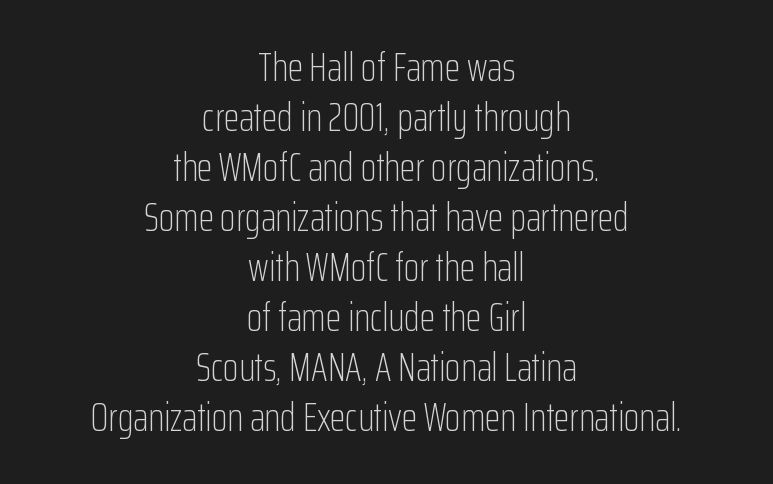
Q: Is the text bold? A: No.
Q: Is the text italic (slanted)? A: No, it is upright.
Q: Is the typeface a serif or a sans-serif typeface? A: Sans-serif.
Q: Is the text underlined? A: No.
Q: How is the paragraph aligned? A: Centered.
Q: Is the spacing between letters normal or unusually wide? A: Normal.
Q: Is the spacing between lines tight, normal or loose? A: Normal.
Q: Width (condensed, normal, or wide)? A: Condensed.
Q: Stroke contrast? A: Low.
Q: x-height? A: Medium.
Q: Monospaced? A: No.
